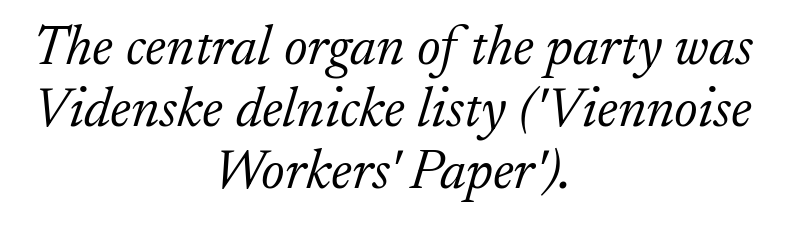
Q: Is the text bold? A: No.
Q: Is the text italic (slanted)? A: Yes, it leans right by about 17 degrees.
Q: Is the typeface a serif or a sans-serif typeface? A: Serif.
Q: Is the text underlined? A: No.
Q: How is the paragraph aligned? A: Centered.
Q: Is the spacing between letters normal or unusually wide? A: Normal.
Q: Is the spacing between lines tight, normal or loose? A: Tight.
Q: Width (condensed, normal, or wide)? A: Normal.
Q: Stroke contrast? A: Low.
Q: x-height? A: Small.
Q: Monospaced? A: No.
